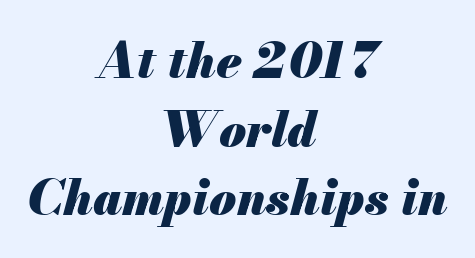
The image shows 49 px heavy type, italic (leaning right); set centered, normal line spacing (1.4x), normal letter spacing, not underlined; medium stroke contrast and a small x-height.
